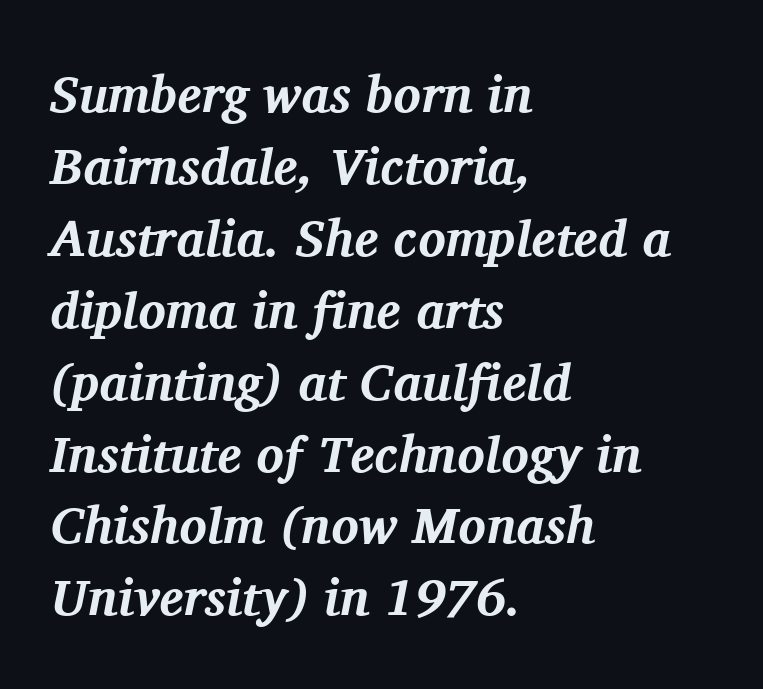
The image shows 51 px bold serif type, italic (leaning right); set left-aligned, normal line spacing (1.41x), normal letter spacing, not underlined; medium stroke contrast and a medium x-height.
